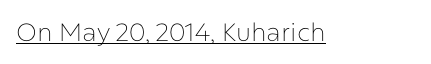
{"italic": "no", "bold": "no", "underline": "yes", "letter_spacing": "normal", "letter_spacing_em": 0.0, "glyph_px": 25}
